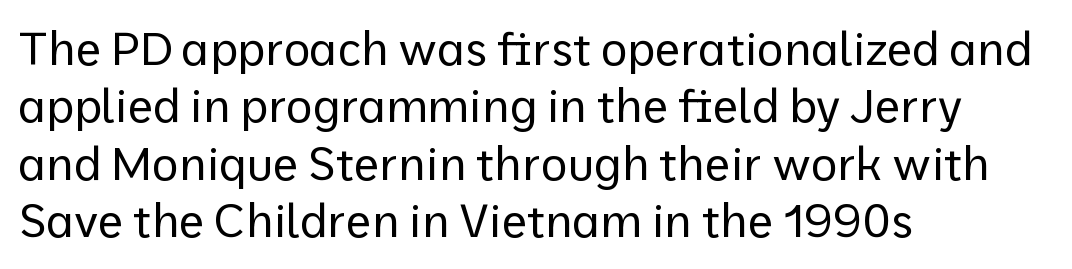
The image shows 46 px regular-weight sans-serif type, upright; set left-aligned, normal line spacing (1.25x), normal letter spacing, not underlined; low stroke contrast and a medium x-height.
